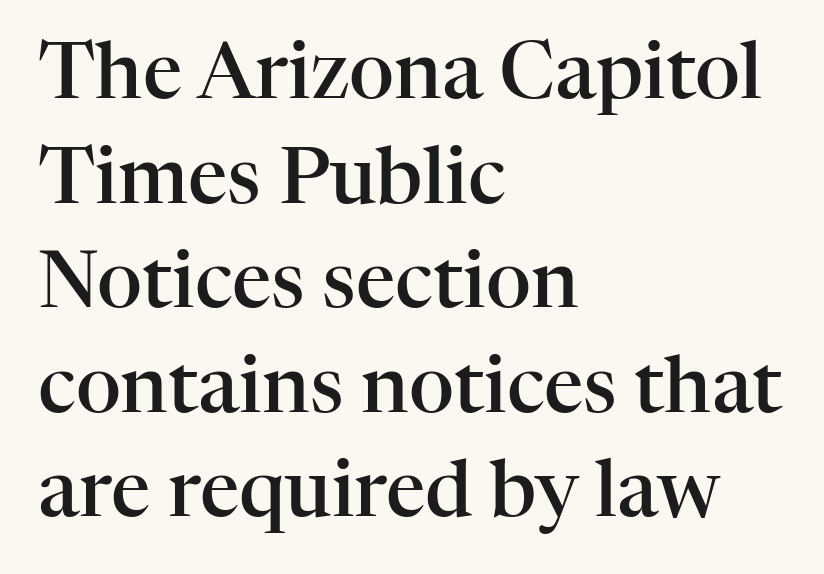
Q: Is the text bold? A: Semi-bold.
Q: Is the text italic (slanted)? A: No, it is upright.
Q: Is the typeface a serif or a sans-serif typeface? A: Serif.
Q: Is the text underlined? A: No.
Q: How is the paragraph aligned? A: Left-aligned.
Q: Is the spacing between letters normal or unusually wide? A: Normal.
Q: Is the spacing between lines tight, normal or loose? A: Normal.
Q: Width (condensed, normal, or wide)? A: Normal.
Q: Stroke contrast? A: High.
Q: x-height? A: Medium.
Q: Monospaced? A: No.
